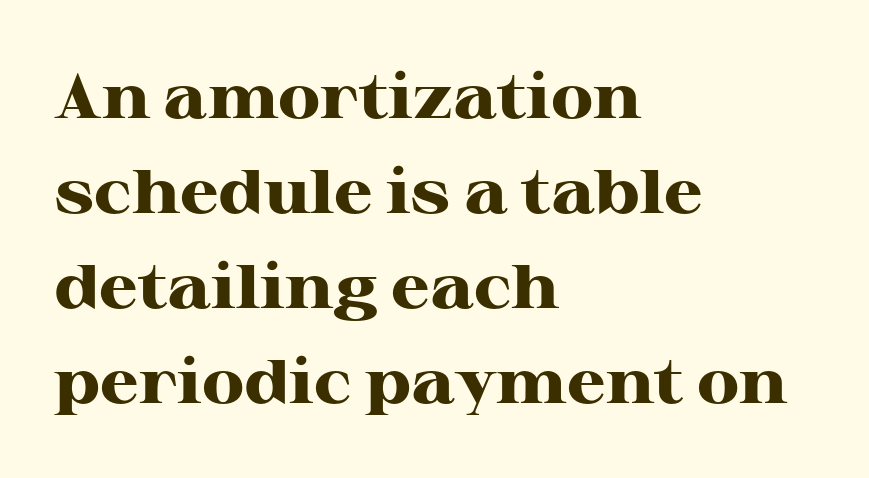
Q: Is the text bold? A: Yes.
Q: Is the text italic (slanted)? A: No, it is upright.
Q: Is the typeface a serif or a sans-serif typeface? A: Serif.
Q: Is the text underlined? A: No.
Q: How is the paragraph aligned? A: Left-aligned.
Q: Is the spacing between letters normal or unusually wide? A: Normal.
Q: Is the spacing between lines tight, normal or loose? A: Normal.
Q: Width (condensed, normal, or wide)? A: Wide.
Q: Stroke contrast? A: High.
Q: x-height? A: Medium.
Q: Monospaced? A: No.
